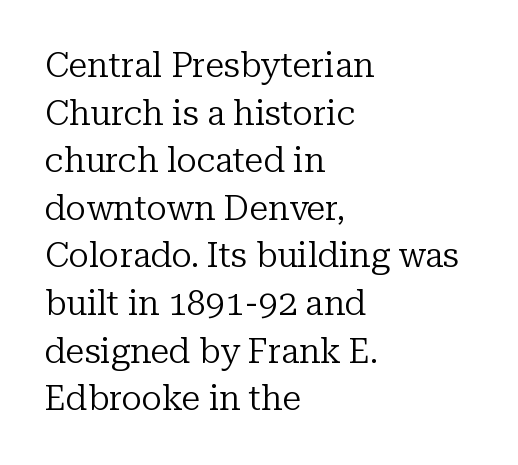
Q: Is the text bold? A: No.
Q: Is the text italic (slanted)? A: No, it is upright.
Q: Is the typeface a serif or a sans-serif typeface? A: Serif.
Q: Is the text underlined? A: No.
Q: How is the paragraph aligned? A: Left-aligned.
Q: Is the spacing between letters normal or unusually wide? A: Normal.
Q: Is the spacing between lines tight, normal or loose? A: Normal.
Q: Width (condensed, normal, or wide)? A: Normal.
Q: Stroke contrast? A: Low.
Q: x-height? A: Medium.
Q: Monospaced? A: No.
